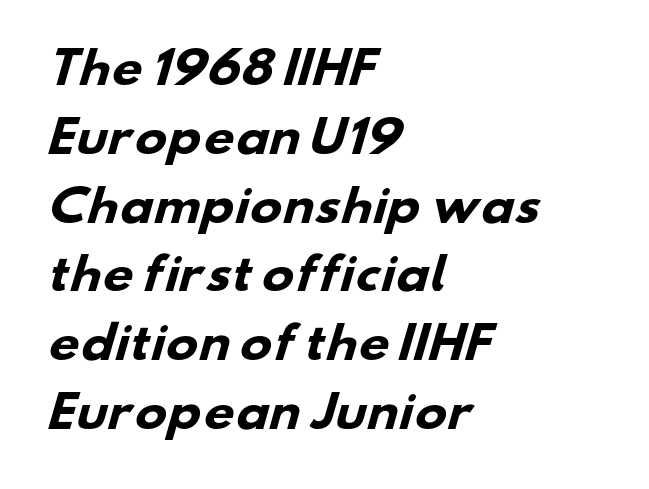
Q: Is the text bold? A: Yes.
Q: Is the typeface a serif or a sans-serif typeface? A: Sans-serif.
Q: Is the text underlined? A: No.
Q: How is the paragraph aligned? A: Left-aligned.
Q: Is the spacing between letters normal or unusually wide? A: Normal.
Q: Is the spacing between lines tight, normal or loose? A: Normal.
Q: Width (condensed, normal, or wide)? A: Wide.
Q: Stroke contrast? A: Low.
Q: x-height? A: Small.
Q: Monospaced? A: No.
